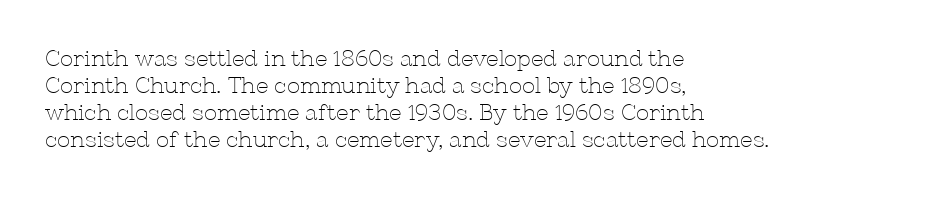
Q: Is the text bold? A: No.
Q: Is the text italic (slanted)? A: No, it is upright.
Q: Is the text underlined? A: No.
Q: How is the paragraph aligned? A: Left-aligned.
Q: Is the spacing between letters normal or unusually wide? A: Normal.
